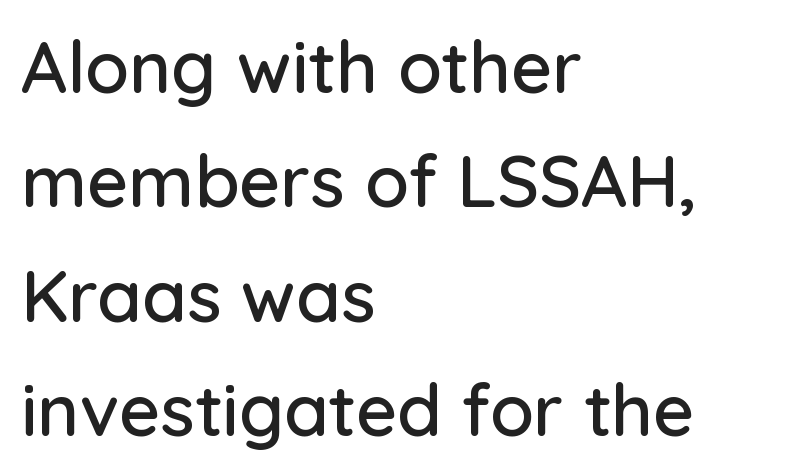
{"serif": "no", "italic": "no", "width": "normal", "stroke_contrast": "low", "x_height": "medium", "monospaced": "no", "underline": "no", "align": "left", "line_spacing": "normal", "line_spacing_ratio": 1.59, "letter_spacing": "normal", "letter_spacing_em": 0.0, "glyph_px": 72}
